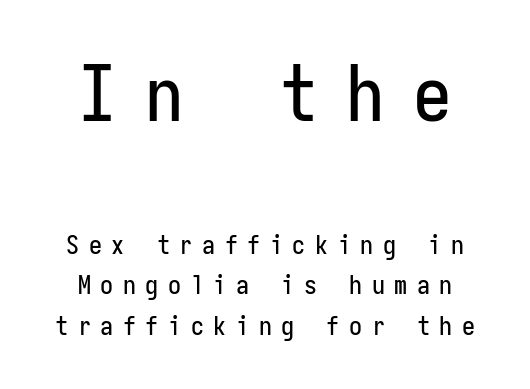
These lines are composed in type without serifs. This rendering widens character spacing well past its baseline value. Unlike italic type, these characters show no tilt at all. The block sitting higher on the canvas is the one with enlarged characters. The rendering uses typewriter-style spacing with identical character cells. Words float on clear page, feet unadorned.
